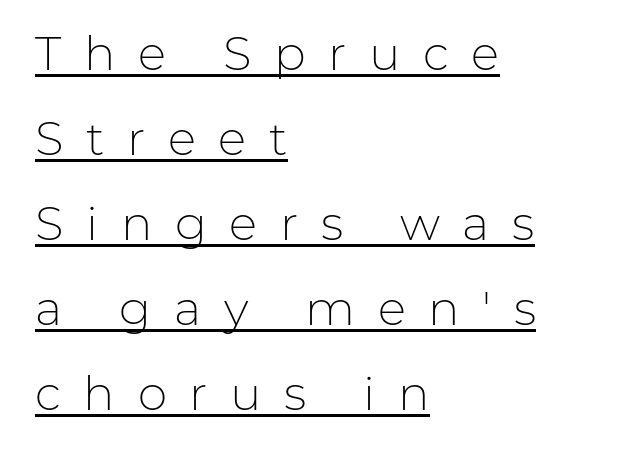
The image shows 47 px light sans-serif type, upright; set left-aligned, line spacing 1.81x, unusually wide letter spacing (+0.48 em), underlined; low stroke contrast and a medium x-height.
